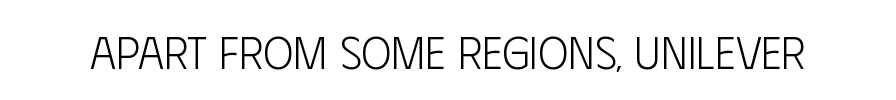
{"serif": "no", "italic": "no", "bold": "no", "weight": "light", "width": "condensed", "stroke_contrast": "low", "x_height": "large", "monospaced": "no", "underline": "no", "letter_spacing": "normal", "letter_spacing_em": 0.0, "glyph_px": 45}
